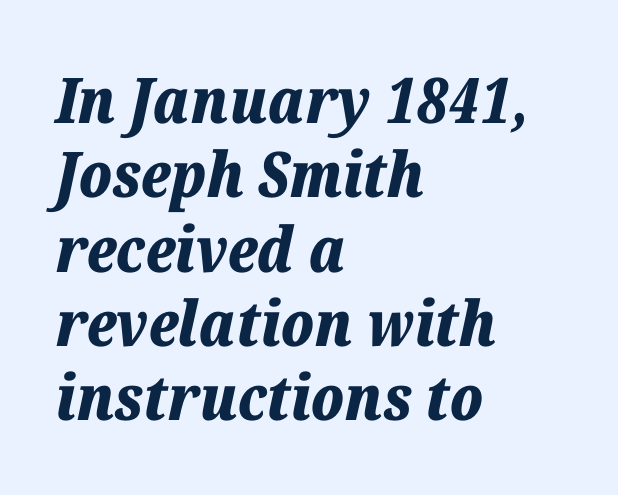
{"italic": "yes", "lean": "right", "slant_degrees": 12, "bold": "yes", "weight": "bold", "width": "normal", "stroke_contrast": "low", "x_height": "medium", "monospaced": "no", "underline": "no", "align": "left", "line_spacing_ratio": 1.18, "letter_spacing": "normal", "letter_spacing_em": 0.0, "glyph_px": 63}
